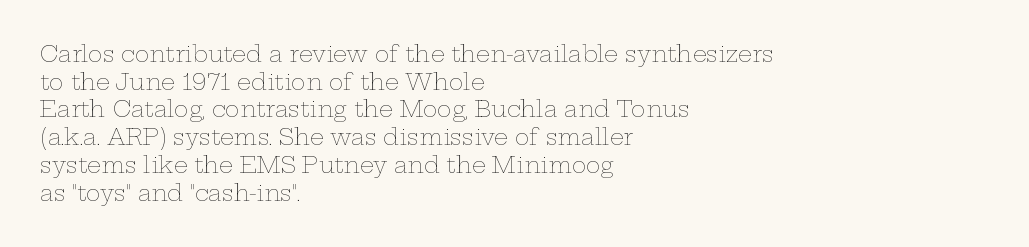
The typeface has the unassuming heft of standard copy or less. Vertical strokes here are truly vertical. A clean baseline with only descenders dipping below it. Default kerning and tracking; the words read as compact shapes.
